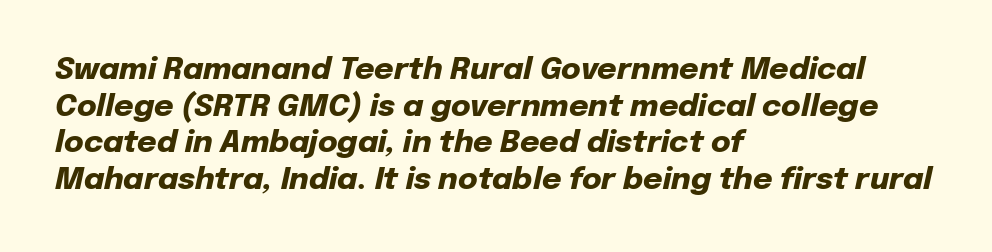
The image shows 30 px heavy type, italic (leaning right); set left-aligned, line spacing 1.22x, normal letter spacing, not underlined; low stroke contrast and a medium x-height.
